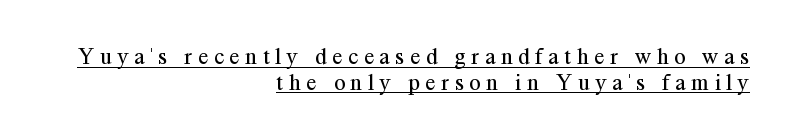
The image shows 23 px text type, upright; set right-aligned, tight line spacing (1.11x), unusually wide letter spacing (+0.25 em), underlined.
